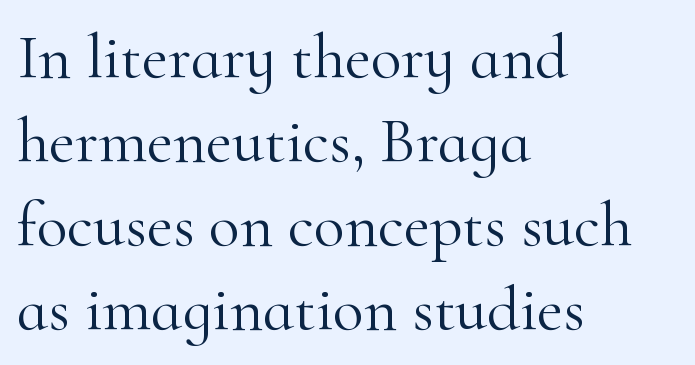
Observe the serifs anchoring each vertical stroke in this sample. Stems here are at most as thick as an everyday book face. The horizontal fit of the characters is conventional and even. This rendering features lettering with no underline.
